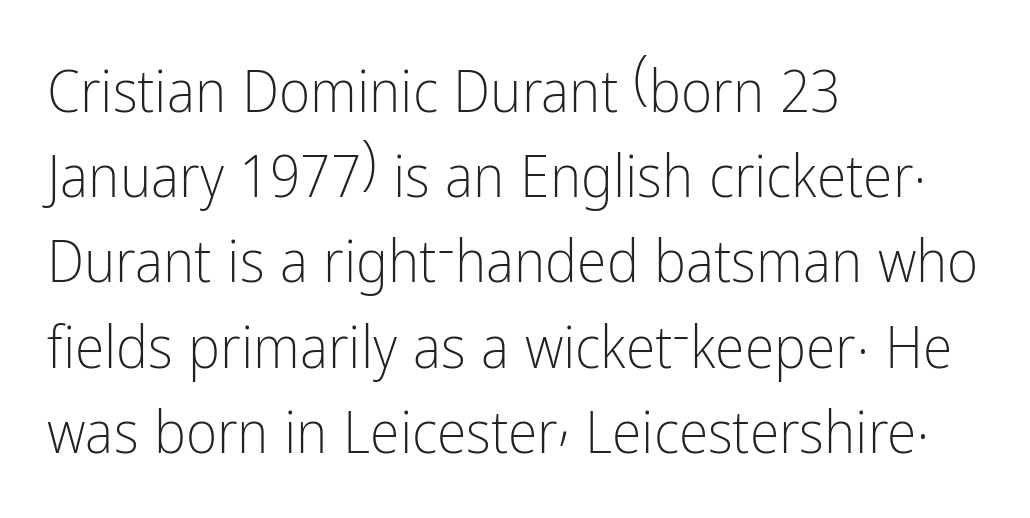
{"serif": "no", "italic": "no", "bold": "no", "weight": "light", "width": "condensed", "stroke_contrast": "low", "x_height": "medium", "monospaced": "no", "underline": "no", "align": "left", "line_spacing": "normal", "line_spacing_ratio": 1.42, "letter_spacing": "normal", "letter_spacing_em": 0.0, "glyph_px": 60}
